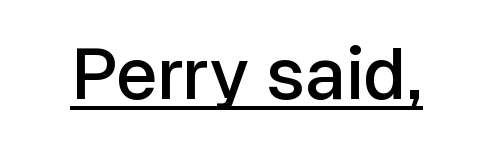
Q: Is the text bold? A: Semi-bold.
Q: Is the text italic (slanted)? A: No, it is upright.
Q: Is the typeface a serif or a sans-serif typeface? A: Sans-serif.
Q: Is the text underlined? A: Yes.
Q: Is the spacing between letters normal or unusually wide? A: Normal.
Q: Width (condensed, normal, or wide)? A: Normal.
Q: Stroke contrast? A: Low.
Q: x-height? A: Medium.
Q: Monospaced? A: No.
